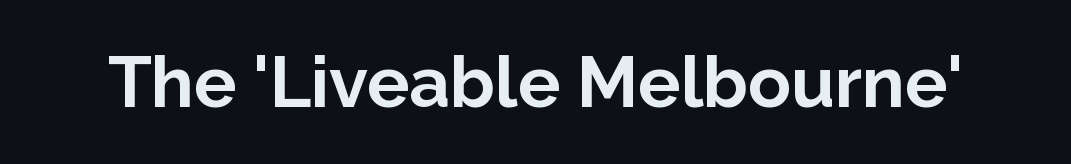
Q: Is the text bold? A: Yes.
Q: Is the text italic (slanted)? A: No, it is upright.
Q: Is the typeface a serif or a sans-serif typeface? A: Sans-serif.
Q: Is the text underlined? A: No.
Q: Is the spacing between letters normal or unusually wide? A: Normal.
Q: Width (condensed, normal, or wide)? A: Normal.
Q: Stroke contrast? A: Low.
Q: x-height? A: Medium.
Q: Monospaced? A: No.
